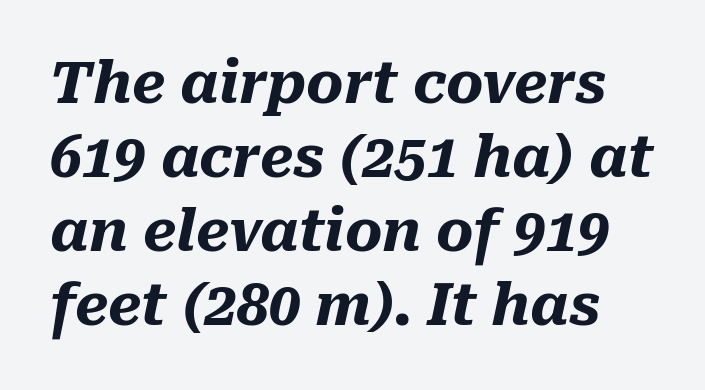
{"italic": "yes", "lean": "right", "slant_degrees": 10, "bold": "yes", "weight": "heavy", "width": "normal", "stroke_contrast": "medium", "x_height": "medium", "monospaced": "no", "underline": "no", "line_spacing": "normal", "line_spacing_ratio": 1.3, "letter_spacing": "normal", "letter_spacing_em": 0.0, "glyph_px": 57}
